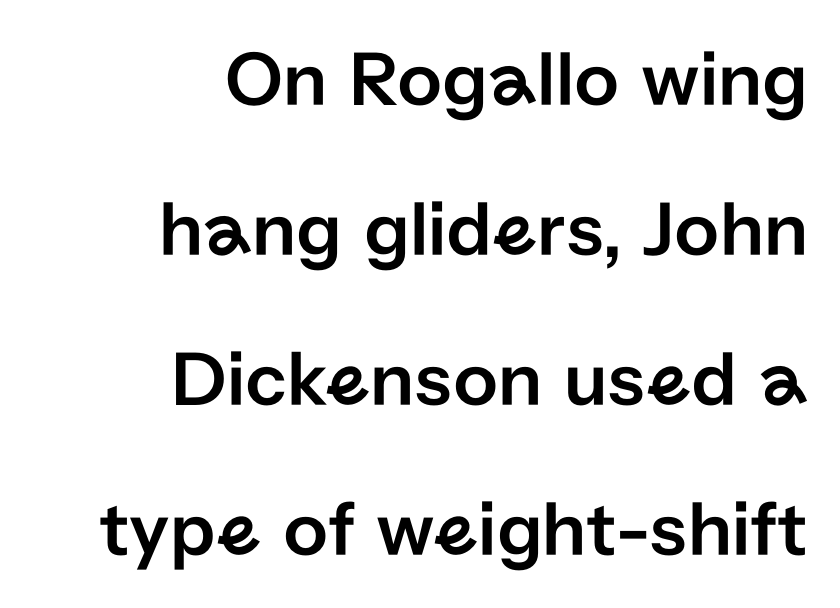
{"serif": "no", "italic": "no", "width": "normal", "stroke_contrast": "low", "x_height": "medium", "monospaced": "no", "underline": "no", "align": "right", "line_spacing": "loose", "line_spacing_ratio": 1.9, "letter_spacing": "normal", "letter_spacing_em": 0.0, "glyph_px": 79}
